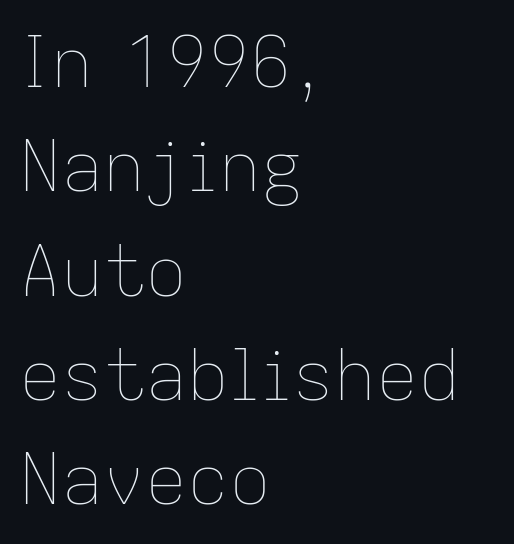
Q: Is the text bold? A: No.
Q: Is the text italic (slanted)? A: No, it is upright.
Q: Is the text underlined? A: No.
Q: How is the paragraph aligned? A: Left-aligned.
Q: Is the spacing between letters normal or unusually wide? A: Normal.
Q: Is the spacing between lines tight, normal or loose? A: Normal.
Q: Width (condensed, normal, or wide)? A: Normal.
Q: Stroke contrast? A: Low.
Q: x-height? A: Medium.
Q: Monospaced? A: No.
